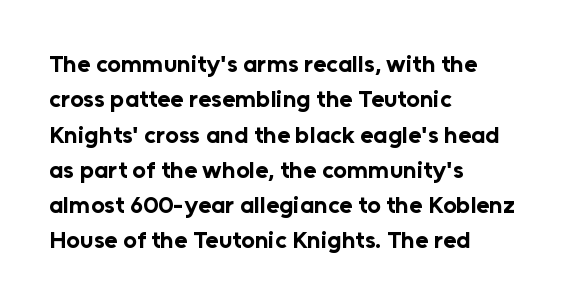
The baseline area is clear. Rendered with straight, roman letterforms. The face used here has the dense, thick strokes of a bold. One-word summary of the alignment: left.
